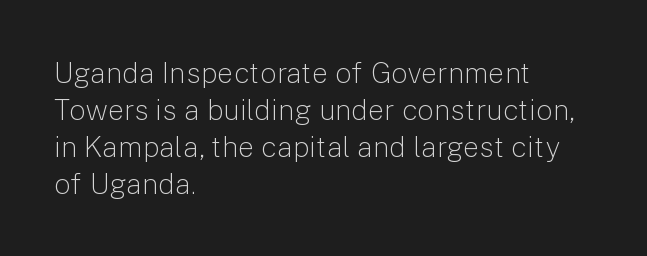
The setting favours the left margin, as ordinary paragraphs usually do. Is this a fixed-width face? No — the glyphs have proportional, varying widths. The space between consecutive lines is moderate. Each stroke keeps to a modest, everyday thickness or less. The text was rendered using a sans face with plain stroke endings.
